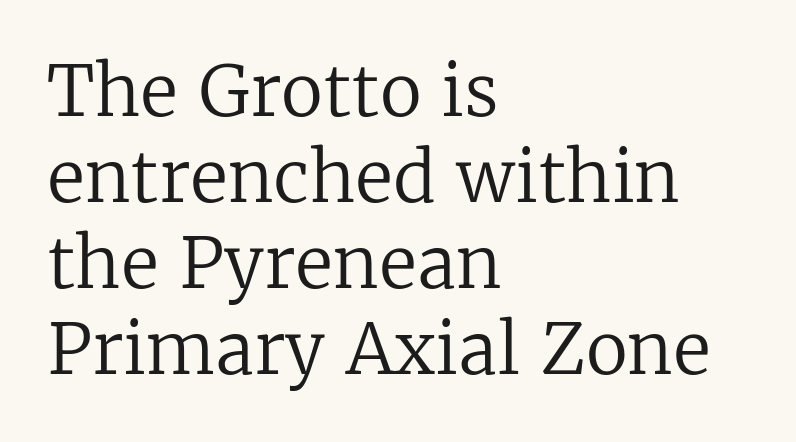
{"serif": "yes", "italic": "no", "bold": "no", "weight": "regular", "width": "normal", "stroke_contrast": "low", "x_height": "medium", "monospaced": "no", "underline": "no", "align": "left", "line_spacing_ratio": 1.23, "letter_spacing": "normal", "letter_spacing_em": 0.0, "glyph_px": 70}
